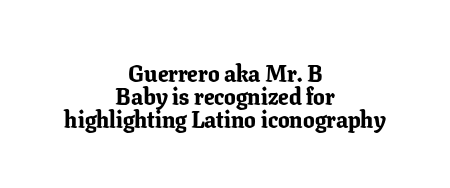
The image shows 23 px bold type, upright; set centered, tight line spacing (0.99x), normal letter spacing, not underlined.
